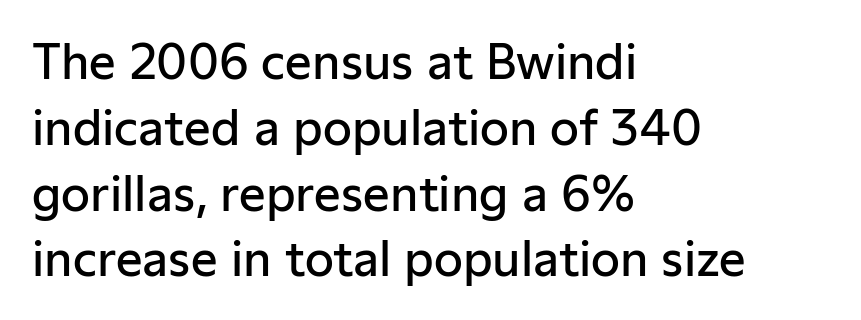
{"serif": "no", "italic": "no", "bold": "semi", "weight": "semibold", "width": "normal", "stroke_contrast": "low", "x_height": "medium", "monospaced": "no", "underline": "no", "align": "left", "line_spacing": "normal", "line_spacing_ratio": 1.4, "letter_spacing": "normal", "letter_spacing_em": 0.0, "glyph_px": 47}
